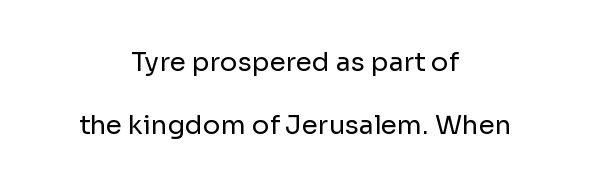
Caption: face not bold, strokes unweighted. Short and long lines alike share a common midpoint. The gap between lines stays unmarked. Posture: vertical.
